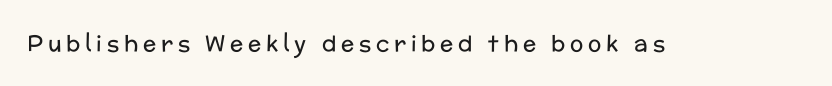
The font is comparable to plain body text, perhaps lighter. The font's upright variant was chosen for this text. The gaps between neighbouring characters are conspicuously large. Rule under the text: the space is simply empty.
